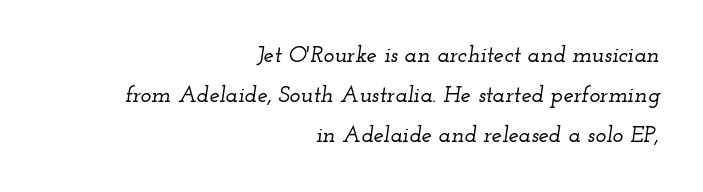
Q: Is the text italic (slanted)? A: Yes, it leans right by about 12 degrees.
Q: Is the text underlined? A: No.
Q: How is the paragraph aligned? A: Right-aligned.
Q: Is the spacing between letters normal or unusually wide? A: Normal.
